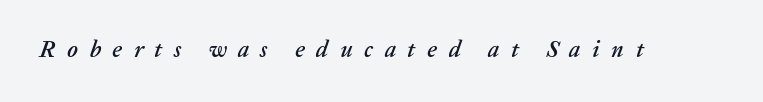
The baseline area is clear. There's an unmistakable incline to the writing here. Look at the tracking — it's clearly loosened, letters drifting apart.
